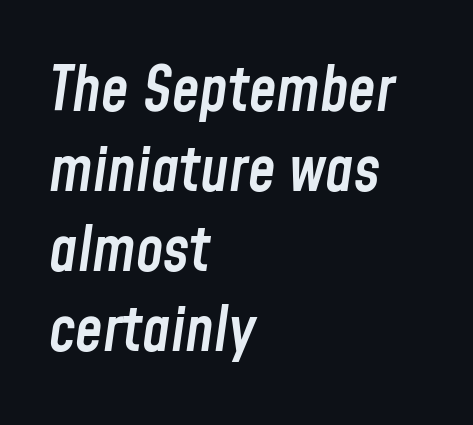
Vertically, the passage feels balanced, rows spaced as you'd expect. Descenders are the only things crossing below the line. Notice the strokes are somewhat thickened but not fully heavy: this is a semibold. The setting favours the left margin, as ordinary paragraphs usually do. Here the glyphs are tracked normally, forming tight word shapes. Each letter keeps its own natural width here, so spacing adapts to shape.
